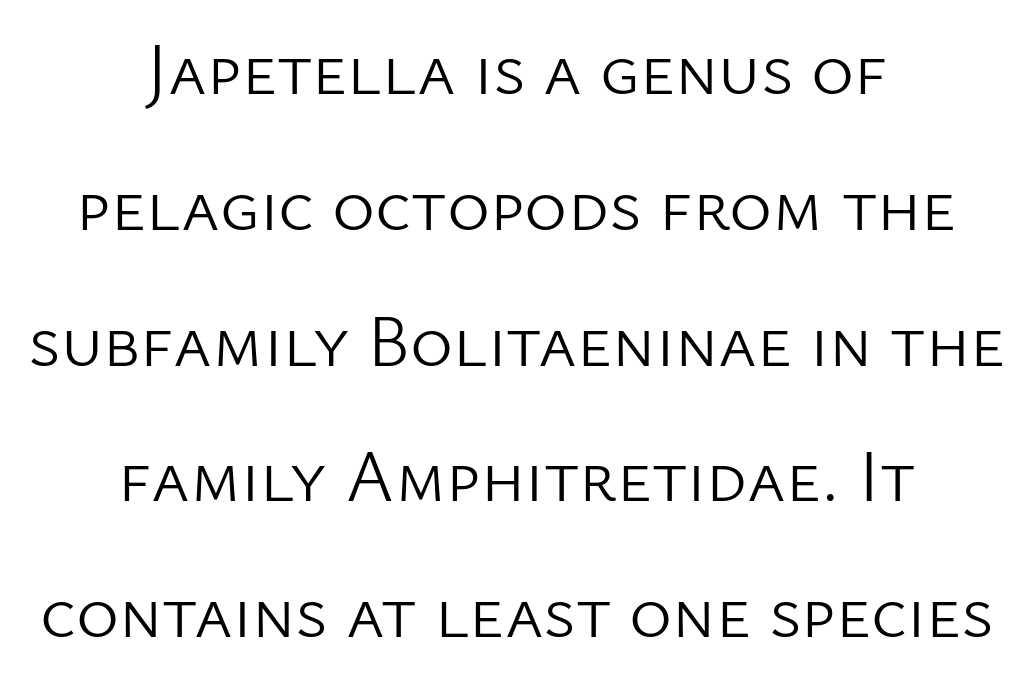
Q: Is the text bold? A: No.
Q: Is the text italic (slanted)? A: No, it is upright.
Q: Is the typeface a serif or a sans-serif typeface? A: Sans-serif.
Q: Is the text underlined? A: No.
Q: How is the paragraph aligned? A: Centered.
Q: Is the spacing between letters normal or unusually wide? A: Normal.
Q: Width (condensed, normal, or wide)? A: Normal.
Q: Stroke contrast? A: Low.
Q: x-height? A: Medium.
Q: Monospaced? A: No.
